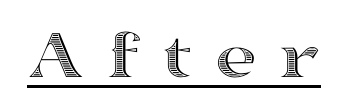
Q: Is the text italic (slanted)? A: No, it is upright.
Q: Is the text underlined? A: Yes.
Q: Is the spacing between letters normal or unusually wide? A: Unusually wide.
Q: Width (condensed, normal, or wide)? A: Wide.
Q: x-height? A: Medium.
Q: Monospaced? A: No.
